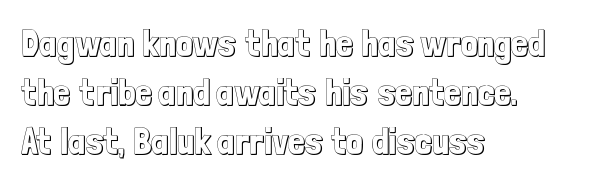
Q: Is the text italic (slanted)? A: No, it is upright.
Q: Is the text underlined? A: No.
Q: How is the paragraph aligned? A: Left-aligned.
Q: Is the spacing between letters normal or unusually wide? A: Normal.
Q: Is the spacing between lines tight, normal or loose? A: Normal.
Q: Width (condensed, normal, or wide)? A: Condensed.
Q: x-height? A: Medium.
Q: Monospaced? A: No.
